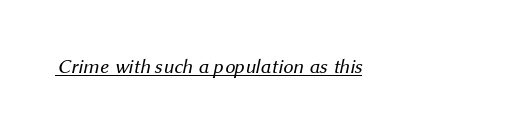
Q: Is the text bold? A: No.
Q: Is the text underlined? A: Yes.
Q: How is the paragraph aligned? A: Left-aligned.
Q: Is the spacing between letters normal or unusually wide? A: Normal.
